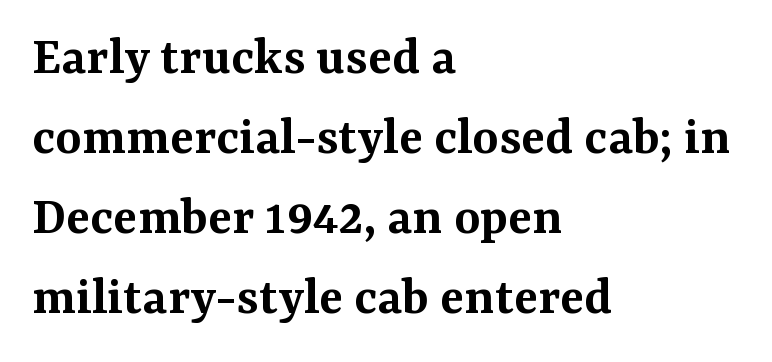
Line beginnings align vertically; line endings do not. One glance says typical: line gaps are just what's usual. Short note: letters normally spaced. The designer went with a serif here, giving each stem small feet. The zone under the glyphs is completely vacant. Unlike italic type, these characters show no tilt at all.
